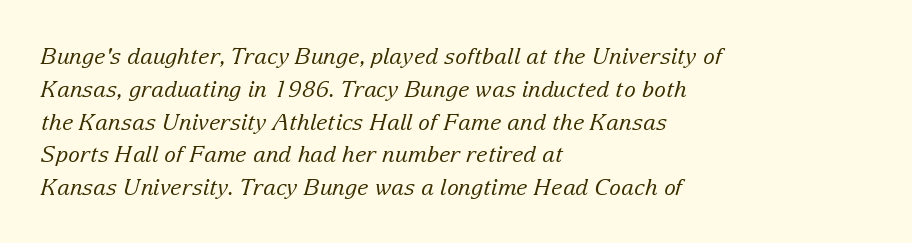
Q: Is the text bold? A: No.
Q: Is the text italic (slanted)? A: Yes, it leans right by about 15 degrees.
Q: Is the text underlined? A: No.
Q: How is the paragraph aligned? A: Left-aligned.
Q: Is the spacing between letters normal or unusually wide? A: Normal.
Q: Is the spacing between lines tight, normal or loose? A: Normal.
